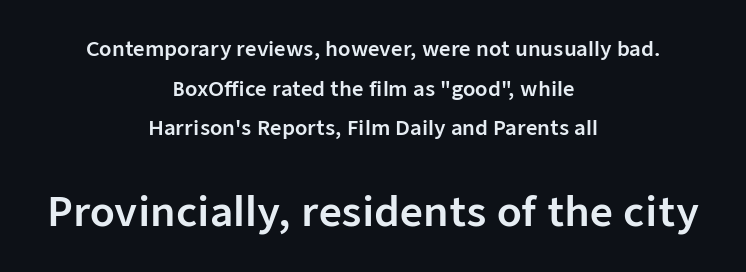
Q: Is the text italic (slanted)? A: No, it is upright.
Q: Is the typeface a serif or a sans-serif typeface? A: Sans-serif.
Q: Is the text underlined? A: No.
Q: How is the paragraph aligned? A: Centered.
Q: Is the spacing between letters normal or unusually wide? A: Normal.
Q: Is the spacing between lines tight, normal or loose? A: Loose.
Q: Which block of text is set in a larger size, the first (top) or the second (bottom)? A: The second (bottom) one.
Q: Width (condensed, normal, or wide)? A: Normal.
Q: Stroke contrast? A: Low.
Q: x-height? A: Medium.
Q: Monospaced? A: No.
